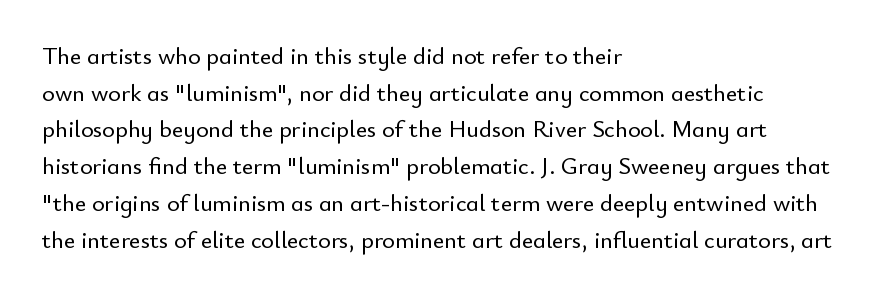
Unlike italic type, these characters show no tilt at all. Glyph-to-glyph distance matches everyday printed text. The line-height multiplier appears to be the usual default. The rag falls on the right side of this text block.
